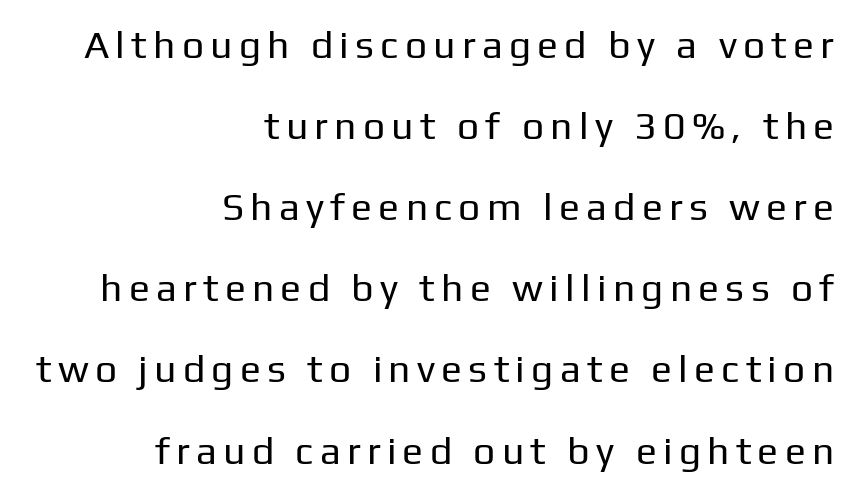
Bare-footed words on every line. Letters have the restrained weight of plain body copy at most. The letters advance in unequal steps, a hallmark of proportional type. Typeset ragged left — the right edge is the straight one.
